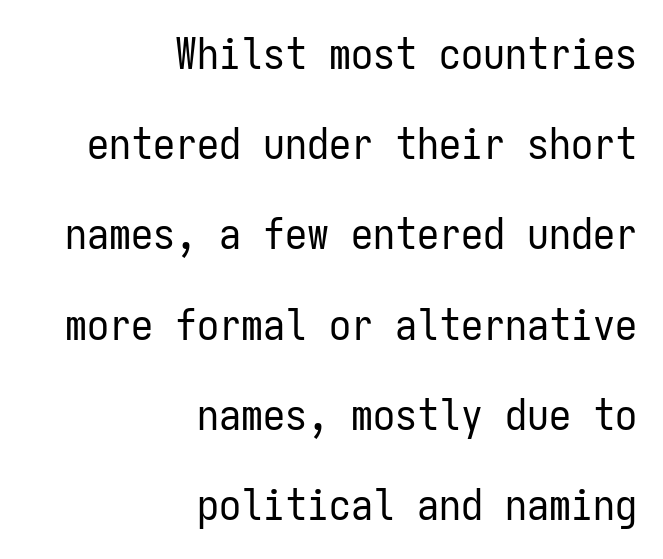
The image shows 44 px regular-weight, condensed sans-serif type, upright, monospaced; set right-aligned, loose line spacing (2.05x), normal letter spacing, not underlined; low stroke contrast and a medium x-height.
